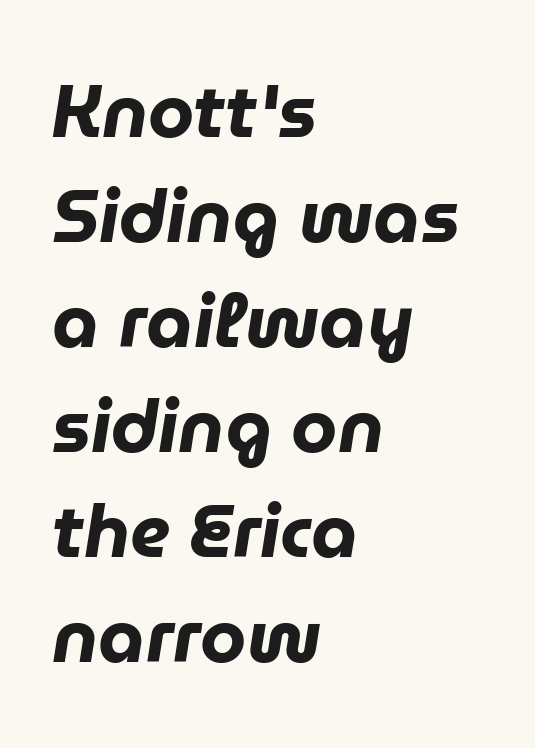
Q: Is the text bold? A: Yes.
Q: Is the text italic (slanted)? A: Yes, it leans right by about 9 degrees.
Q: Is the text underlined? A: No.
Q: How is the paragraph aligned? A: Left-aligned.
Q: Is the spacing between letters normal or unusually wide? A: Normal.
Q: Is the spacing between lines tight, normal or loose? A: Normal.
Q: Width (condensed, normal, or wide)? A: Normal.
Q: Stroke contrast? A: Low.
Q: x-height? A: Medium.
Q: Monospaced? A: No.
